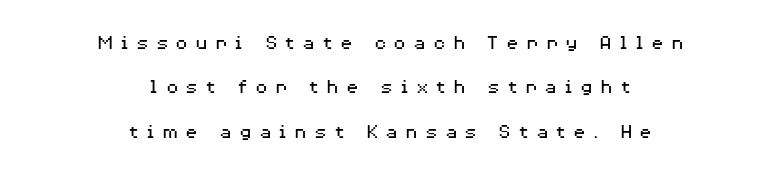
Heft: none added — not bold. Decoration check: the copy has no underline. Letter spacing: wide. One-word summary of the alignment: center. If you drew a line through each stem, it would be perfectly vertical. Summary of vertical rhythm: relaxed, with wide interline spacing.
